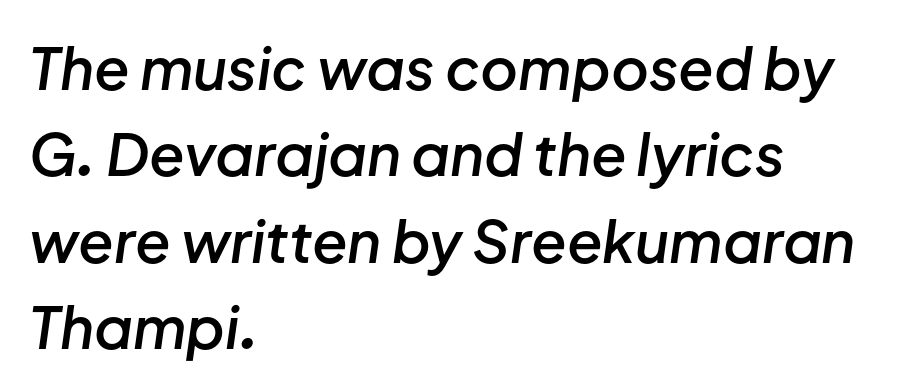
The image shows 58 px semibold type, italic (leaning right); set left-aligned, normal line spacing (1.49x), normal letter spacing, not underlined; low stroke contrast and a medium x-height.
